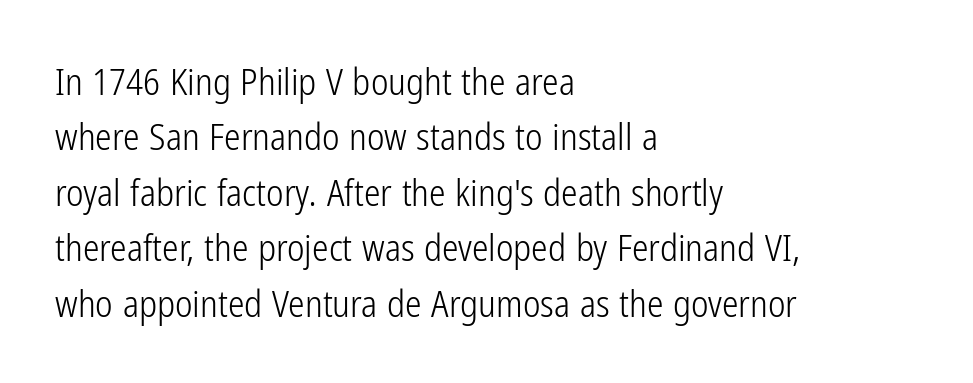
Any mark beneath the type? The region is blank. A classic flush-left, rag-right setting is used for this passage. The typeface chosen for these lines omits serifs. The line texture is even and compact thanks to regular tracking.
